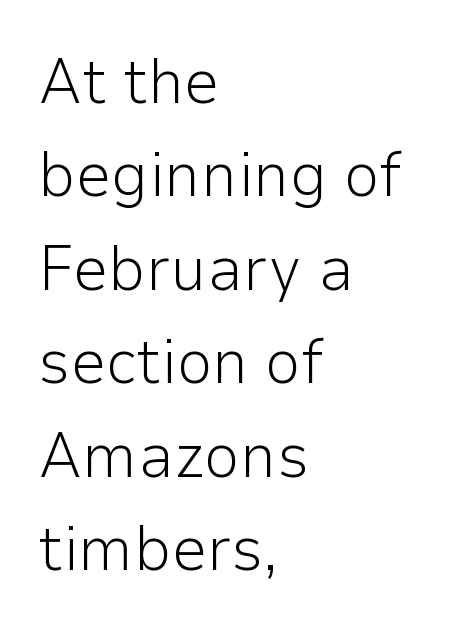
Q: Is the text bold? A: No.
Q: Is the text italic (slanted)? A: No, it is upright.
Q: Is the typeface a serif or a sans-serif typeface? A: Sans-serif.
Q: Is the text underlined? A: No.
Q: How is the paragraph aligned? A: Left-aligned.
Q: Is the spacing between letters normal or unusually wide? A: Normal.
Q: Is the spacing between lines tight, normal or loose? A: Normal.
Q: Width (condensed, normal, or wide)? A: Normal.
Q: Stroke contrast? A: Low.
Q: x-height? A: Medium.
Q: Monospaced? A: No.
